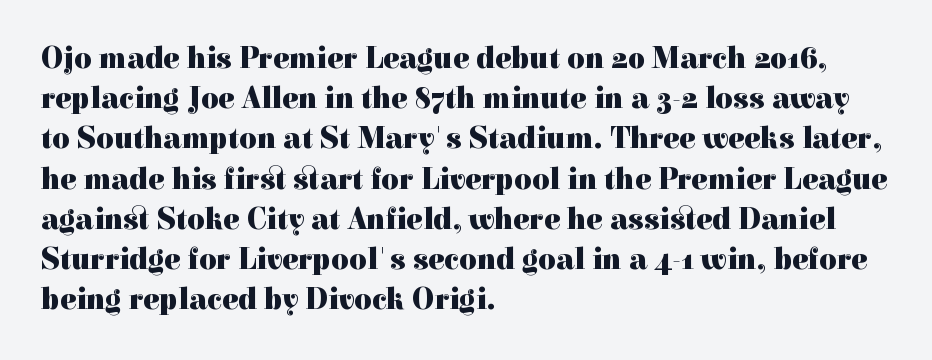
The image shows 30 px heavy serif type, upright; set left-aligned, normal line spacing (1.34x), normal letter spacing, not underlined; a medium x-height.
